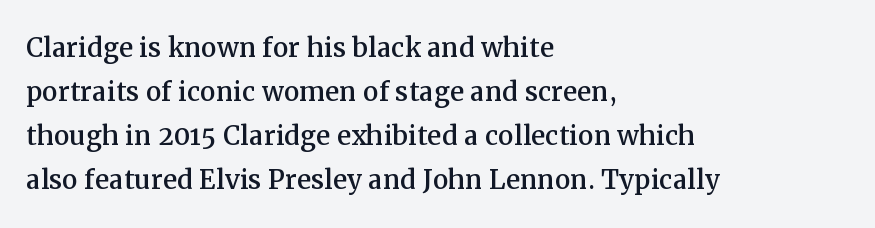
{"serif": "yes", "italic": "no", "width": "normal", "stroke_contrast": "medium", "x_height": "medium", "monospaced": "no", "underline": "no", "align": "left", "line_spacing": "normal", "line_spacing_ratio": 1.26, "letter_spacing": "normal", "letter_spacing_em": 0.0, "glyph_px": 35}
